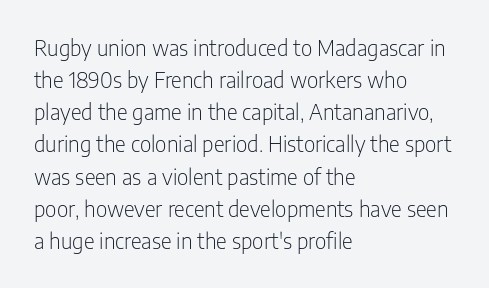
Is the block centered? No — it sits flush against the left margin. Honestly, the row spacing looks completely unremarkable. Check under the words: just untouched page. Ascenders rise straight up at ninety degrees. Nobody touched the tracking dial on this one.
